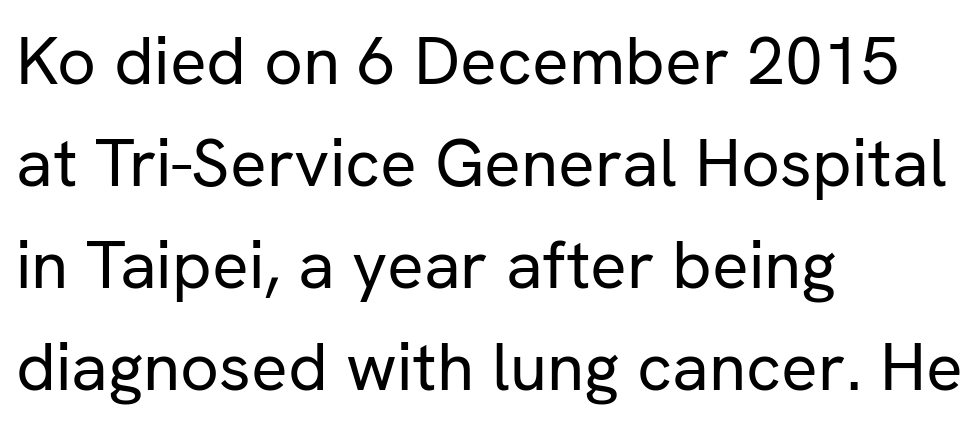
Q: Is the text bold? A: No.
Q: Is the text italic (slanted)? A: No, it is upright.
Q: Is the typeface a serif or a sans-serif typeface? A: Sans-serif.
Q: Is the text underlined? A: No.
Q: How is the paragraph aligned? A: Left-aligned.
Q: Is the spacing between letters normal or unusually wide? A: Normal.
Q: Is the spacing between lines tight, normal or loose? A: Normal.
Q: Width (condensed, normal, or wide)? A: Normal.
Q: Stroke contrast? A: Low.
Q: x-height? A: Medium.
Q: Monospaced? A: No.
